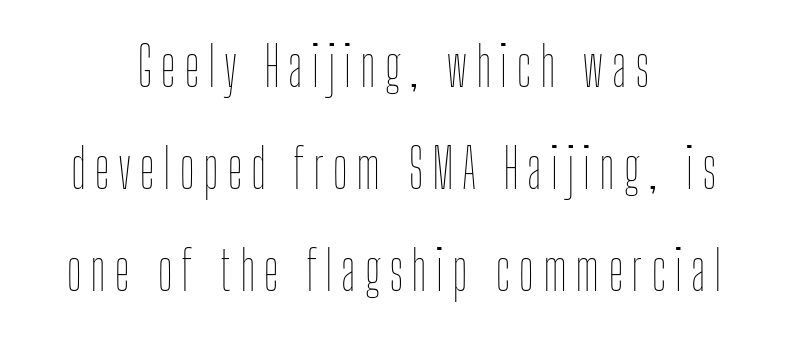
Q: Is the text bold? A: No.
Q: Is the text italic (slanted)? A: No, it is upright.
Q: Is the text underlined? A: No.
Q: How is the paragraph aligned? A: Centered.
Q: Width (condensed, normal, or wide)? A: Condensed.
Q: Stroke contrast? A: Low.
Q: x-height? A: Medium.
Q: Monospaced? A: No.
